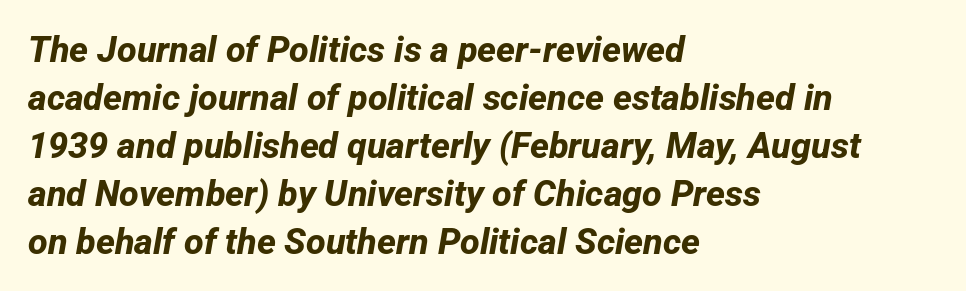
{"serif": "no", "bold": "yes", "weight": "bold", "width": "normal", "stroke_contrast": "low", "x_height": "medium", "monospaced": "no", "underline": "no", "align": "left", "line_spacing": "normal", "line_spacing_ratio": 1.33, "letter_spacing": "normal", "letter_spacing_em": 0.0, "glyph_px": 36}
